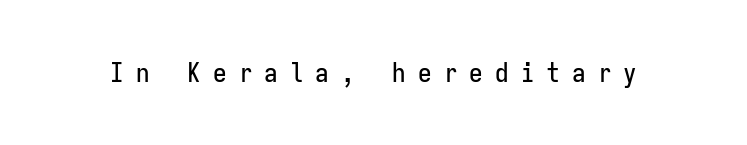
Underlining? Definitely not there. The gaps between neighbouring characters are conspicuously large. Nope, not italic — everything's standing straight.
